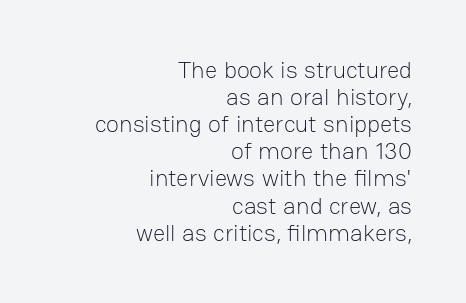
{"italic": "no", "bold": "no", "underline": "no", "align": "right", "line_spacing": "tight", "line_spacing_ratio": 1.13, "letter_spacing": "normal", "letter_spacing_em": 0.0, "glyph_px": 24}
